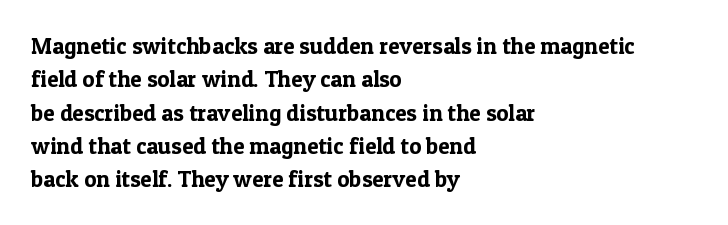
Q: Is the text italic (slanted)? A: No, it is upright.
Q: Is the text underlined? A: No.
Q: How is the paragraph aligned? A: Left-aligned.
Q: Is the spacing between letters normal or unusually wide? A: Normal.
Q: Is the spacing between lines tight, normal or loose? A: Normal.
